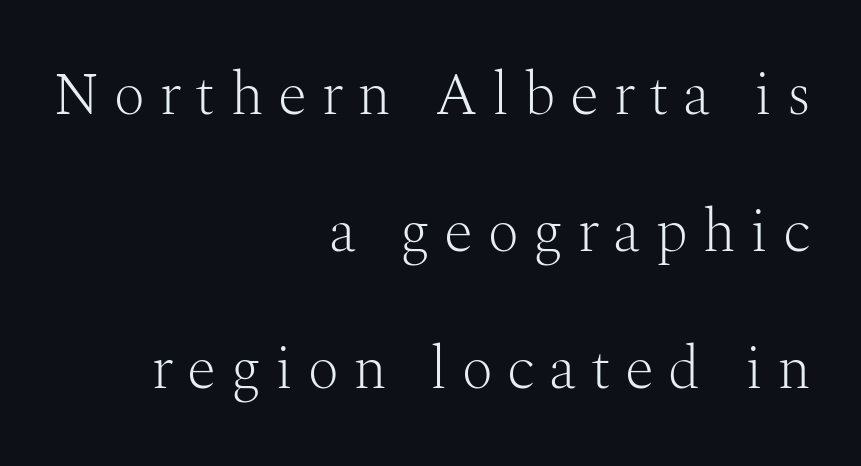
No italicization has been applied; the sample stays upright. Does the type have serifs? Yes, each stem ends in a small foot. Look at the tracking — it's clearly loosened, letters drifting apart. The gap between lines stays unmarked. Proportional: the letters do not fall into vertical columns. The rag falls on the left side of this text block.
